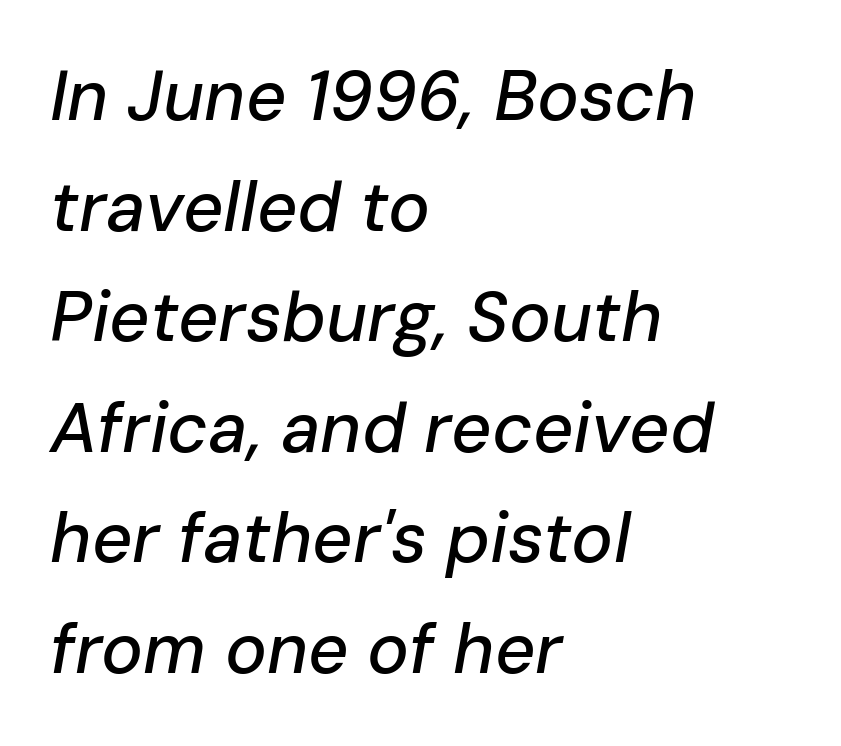
{"italic": "yes", "lean": "right", "slant_degrees": 10, "width": "normal", "stroke_contrast": "low", "x_height": "medium", "monospaced": "no", "underline": "no", "align": "left", "line_spacing": "normal", "line_spacing_ratio": 1.58, "letter_spacing": "normal", "letter_spacing_em": 0.0, "glyph_px": 70}
